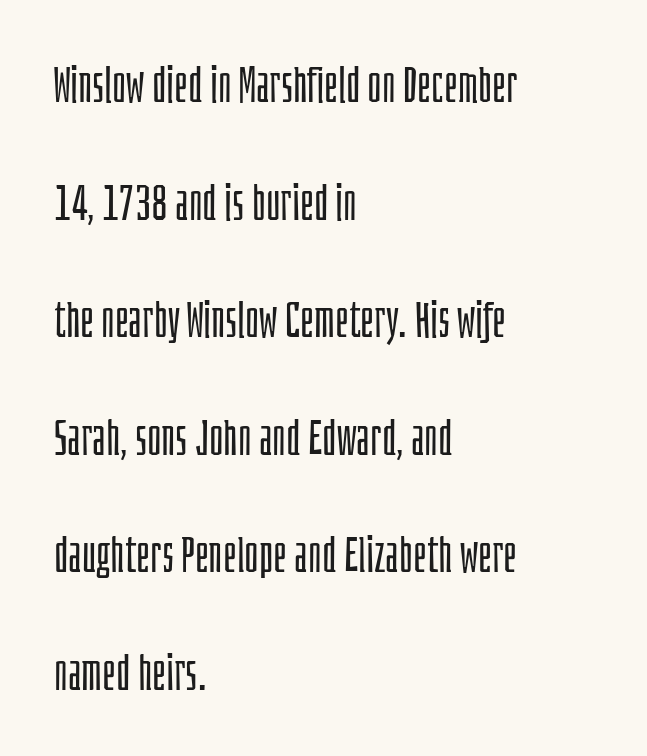
The image shows 49 px light, condensed sans-serif type, upright; set left-aligned, loose line spacing (2.4x), normal letter spacing, not underlined; low stroke contrast and a large x-height.
